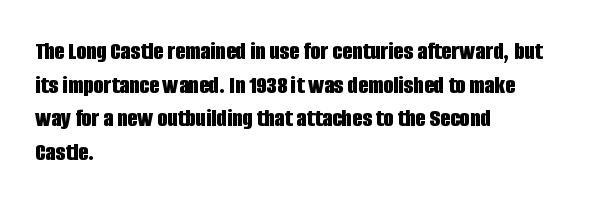
Q: Is the text bold? A: Yes.
Q: Is the text italic (slanted)? A: No, it is upright.
Q: Is the text underlined? A: No.
Q: How is the paragraph aligned? A: Left-aligned.
Q: Is the spacing between letters normal or unusually wide? A: Normal.
Q: Is the spacing between lines tight, normal or loose? A: Normal.
